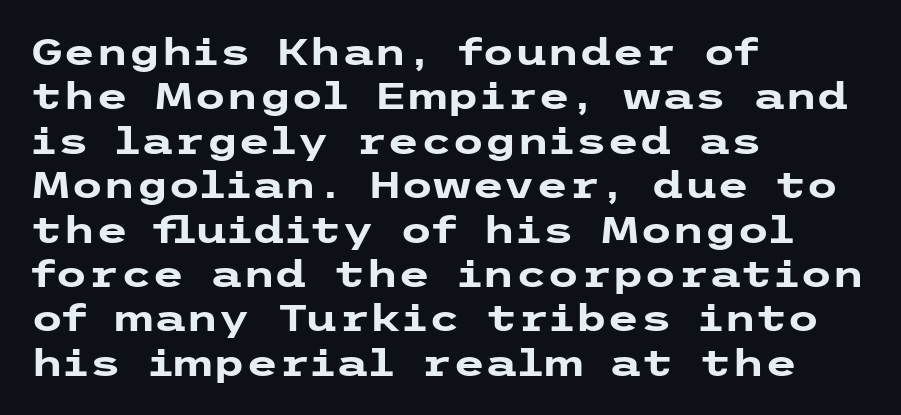
{"serif": "no", "italic": "no", "bold": "yes", "weight": "heavy", "width": "wide", "stroke_contrast": "low", "x_height": "medium", "underline": "no", "align": "left", "line_spacing_ratio": 1.2, "letter_spacing": "normal", "letter_spacing_em": 0.0, "glyph_px": 37}
